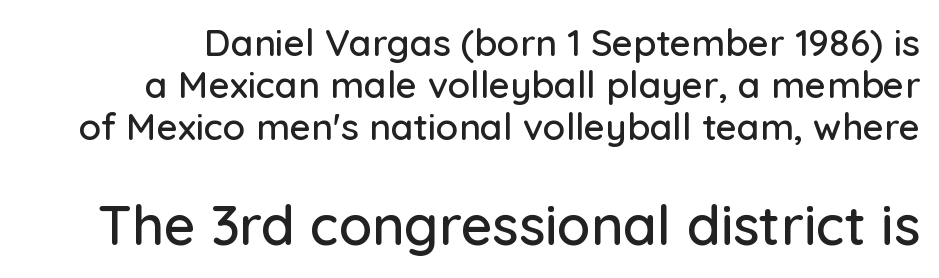
A clean baseline with only descenders dipping below it. Each new line begins almost immediately beneath the previous one. Are there feet on the stems? There aren't — it's a sans. Caption: upper text group reduced, lower text group enlarged.
